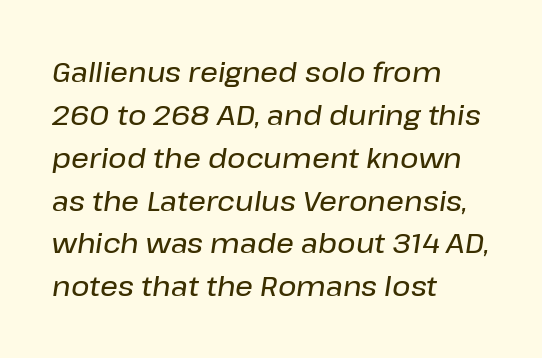
{"italic": "yes", "lean": "right", "slant_degrees": 8, "width": "normal", "stroke_contrast": "low", "x_height": "medium", "monospaced": "no", "underline": "no", "align": "left", "line_spacing": "normal", "line_spacing_ratio": 1.53, "letter_spacing": "normal", "letter_spacing_em": 0.0, "glyph_px": 28}
